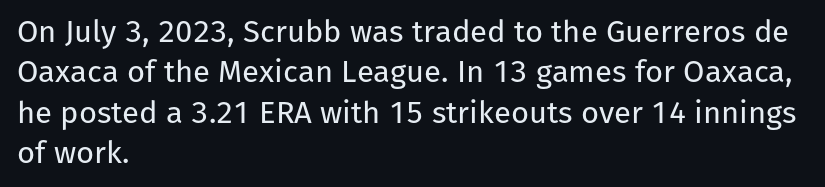
Q: Is the text bold? A: No.
Q: Is the text italic (slanted)? A: No, it is upright.
Q: Is the typeface a serif or a sans-serif typeface? A: Sans-serif.
Q: Is the text underlined? A: No.
Q: How is the paragraph aligned? A: Left-aligned.
Q: Is the spacing between letters normal or unusually wide? A: Normal.
Q: Is the spacing between lines tight, normal or loose? A: Normal.
Q: Width (condensed, normal, or wide)? A: Normal.
Q: Stroke contrast? A: Low.
Q: x-height? A: Medium.
Q: Monospaced? A: No.
